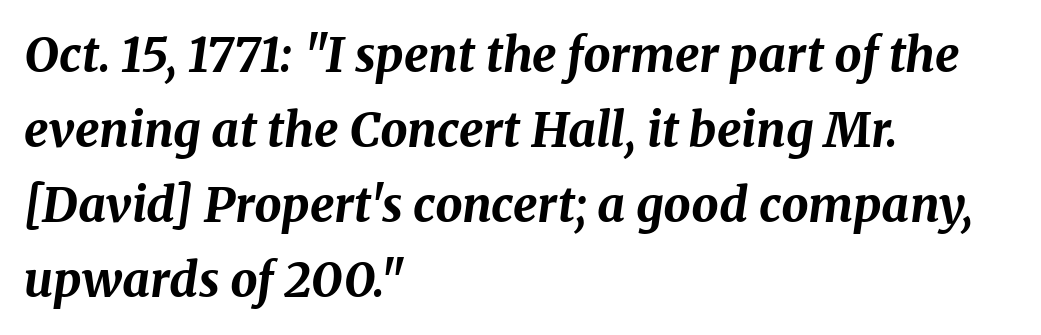
Q: Is the text bold? A: Yes.
Q: Is the text italic (slanted)? A: Yes, it leans right by about 8 degrees.
Q: Is the text underlined? A: No.
Q: How is the paragraph aligned? A: Left-aligned.
Q: Is the spacing between letters normal or unusually wide? A: Normal.
Q: Is the spacing between lines tight, normal or loose? A: Normal.
Q: Width (condensed, normal, or wide)? A: Normal.
Q: Stroke contrast? A: Medium.
Q: x-height? A: Medium.
Q: Monospaced? A: No.
